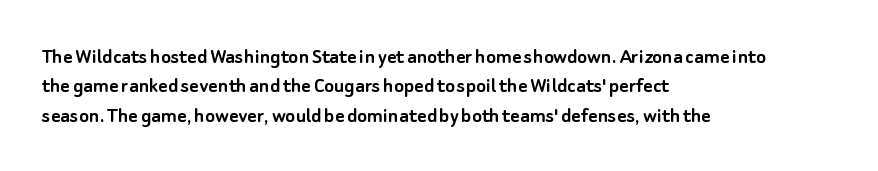
Q: Is the text italic (slanted)? A: No, it is upright.
Q: Is the text underlined? A: No.
Q: How is the paragraph aligned? A: Left-aligned.
Q: Is the spacing between letters normal or unusually wide? A: Normal.
Q: Is the spacing between lines tight, normal or loose? A: Normal.
